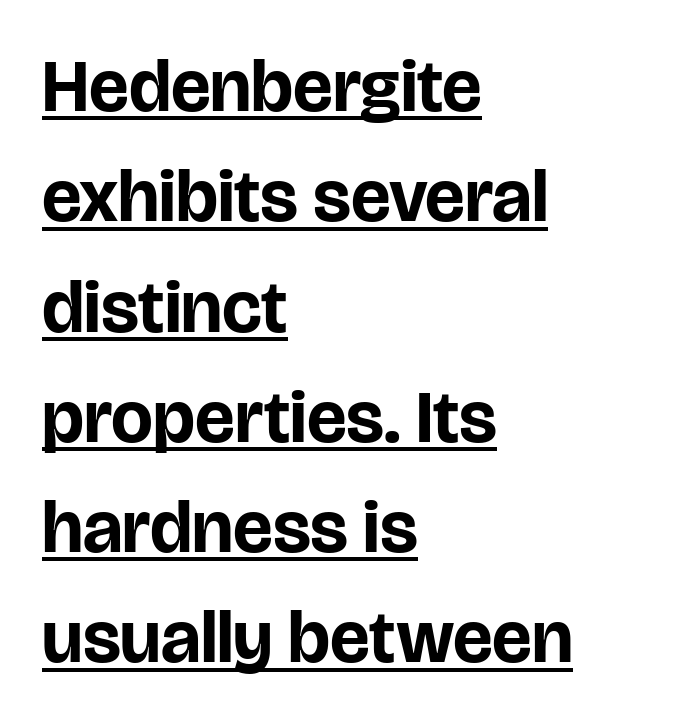
Q: Is the text bold? A: Yes.
Q: Is the text italic (slanted)? A: No, it is upright.
Q: Is the typeface a serif or a sans-serif typeface? A: Sans-serif.
Q: Is the text underlined? A: Yes.
Q: How is the paragraph aligned? A: Left-aligned.
Q: Is the spacing between letters normal or unusually wide? A: Normal.
Q: Is the spacing between lines tight, normal or loose? A: Normal.
Q: Width (condensed, normal, or wide)? A: Normal.
Q: Stroke contrast? A: Low.
Q: x-height? A: Large.
Q: Monospaced? A: No.
